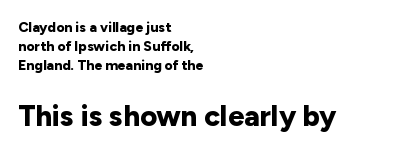
{"serif": "no", "italic": "no", "bold": "yes", "weight": "bold", "width": "normal", "stroke_contrast": "low", "x_height": "medium", "monospaced": "no", "underline": "no", "align": "left", "line_spacing": "normal", "line_spacing_ratio": 1.36, "letter_spacing": "normal", "letter_spacing_em": 0.0, "larger_block": "second", "size_ratio": 2.07, "glyph_px": 29}
